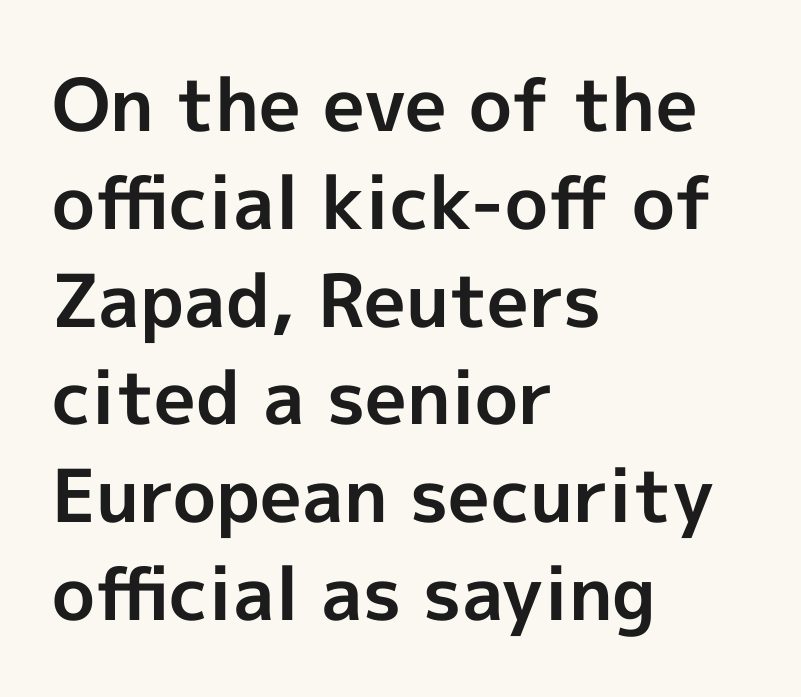
{"serif": "no", "italic": "no", "bold": "yes", "weight": "bold", "width": "normal", "x_height": "medium", "monospaced": "no", "underline": "no", "align": "left", "line_spacing": "normal", "line_spacing_ratio": 1.34, "letter_spacing": "normal", "letter_spacing_em": 0.0, "glyph_px": 73}
